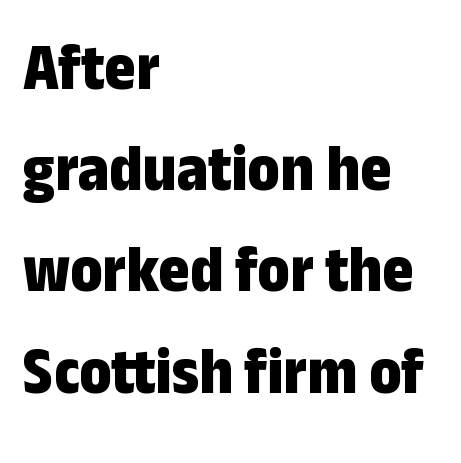
Honestly, the letter spacing is just normal — you wouldn't notice it. What's the leading like? Ordinary, nothing unusual. A typesetter would call this proportional, since set widths differ per character. Designer's note — italics off, roman on. The font is running at its bold setting.
